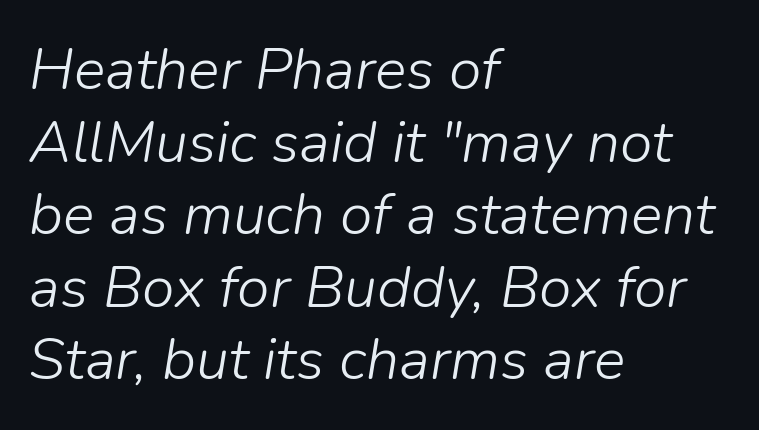
{"italic": "yes", "lean": "right", "slant_degrees": 9, "bold": "no", "weight": "light", "width": "normal", "stroke_contrast": "low", "x_height": "medium", "monospaced": "no", "underline": "no", "align": "left", "line_spacing_ratio": 1.23, "letter_spacing": "normal", "letter_spacing_em": 0.0, "glyph_px": 59}
